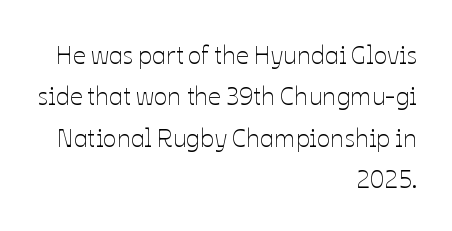
{"italic": "no", "bold": "no", "underline": "no", "align": "right", "line_spacing": "normal", "line_spacing_ratio": 1.66, "letter_spacing": "normal", "letter_spacing_em": 0.0, "glyph_px": 25}
